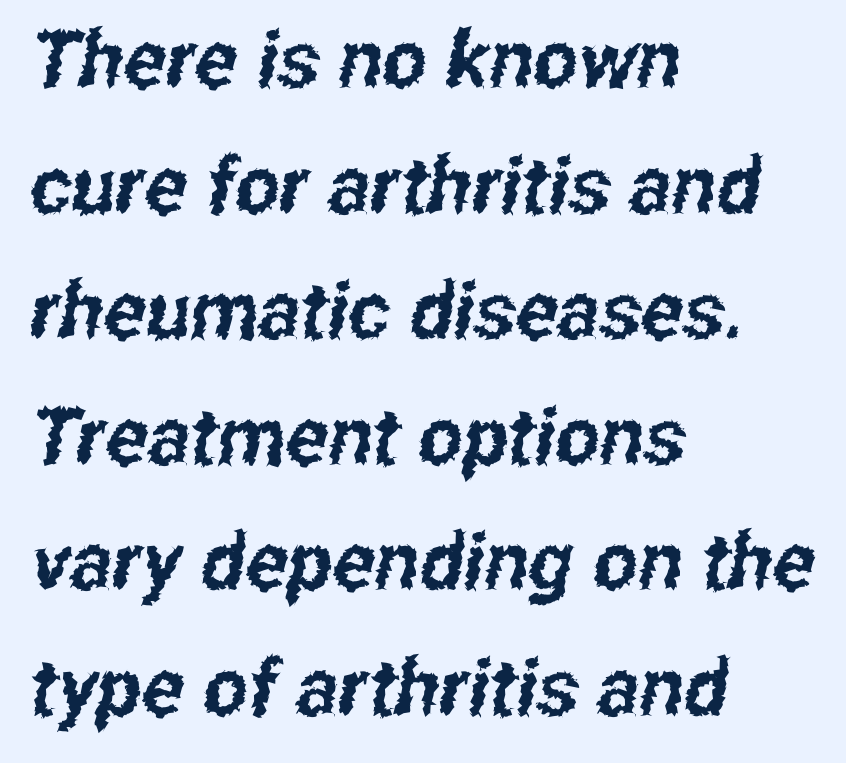
Q: Is the typeface a serif or a sans-serif typeface? A: Sans-serif.
Q: Is the text underlined? A: No.
Q: How is the paragraph aligned? A: Left-aligned.
Q: Is the spacing between letters normal or unusually wide? A: Normal.
Q: Is the spacing between lines tight, normal or loose? A: Normal.
Q: Width (condensed, normal, or wide)? A: Condensed.
Q: Stroke contrast? A: Low.
Q: x-height? A: Medium.
Q: Monospaced? A: No.
